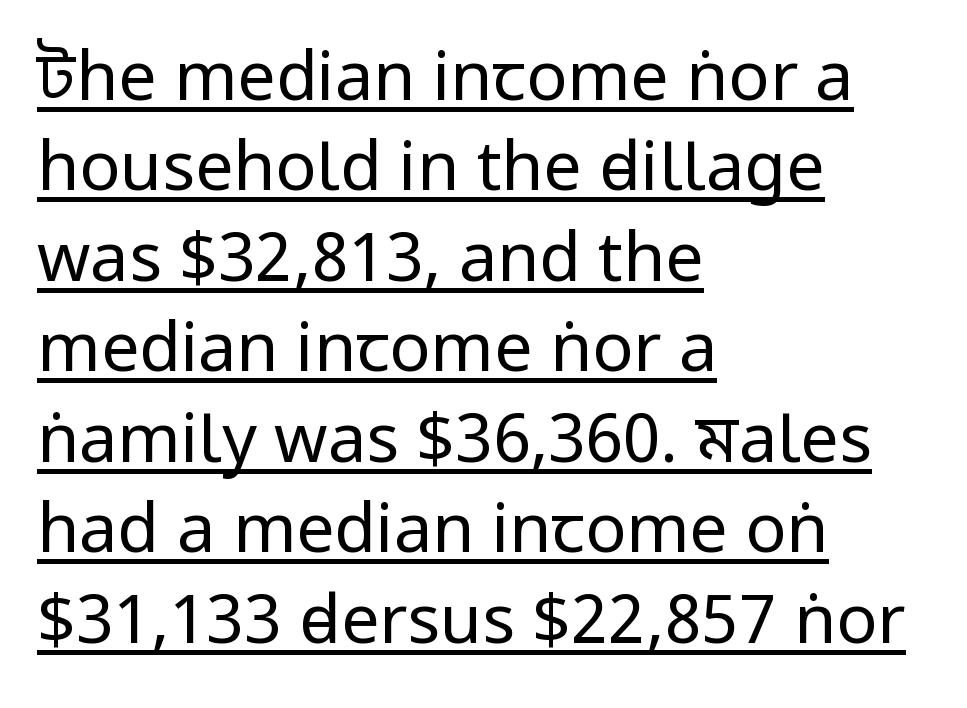
Vertical stems look standard width or narrower in stroke. The line texture is even and compact thanks to regular tracking. Ordinary non-slanted type is in use. Leading matches the norm, producing a regular column. A baseline rule has been typeset under these characters. One-word summary of the alignment: left.
